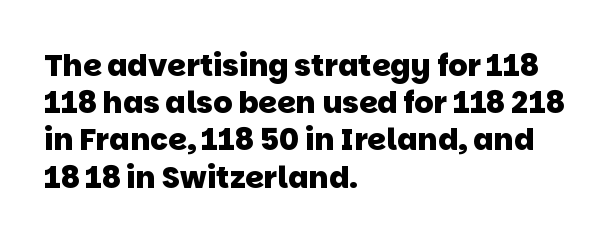
Honestly, the letter spacing is just normal — you wouldn't notice it. Serifs: no, the terminals of the letterforms are clean. Typographic density is high because the face is bold. You could not count columns in this text — the font is proportionally spaced. Underlining? Definitely not there. Horizontally, the lines are justified to the leading edge only.
